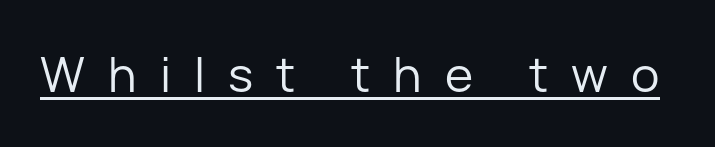
{"serif": "no", "italic": "no", "bold": "no", "weight": "regular", "width": "normal", "stroke_contrast": "low", "x_height": "medium", "monospaced": "no", "underline": "yes", "letter_spacing": "wide", "letter_spacing_em": 0.48, "glyph_px": 48}
